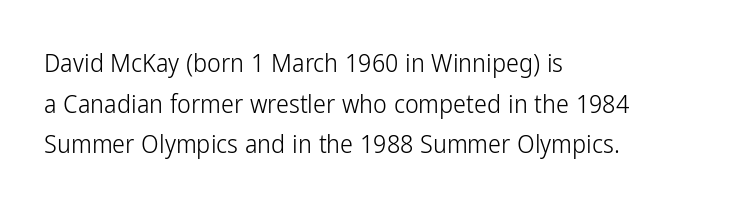
{"italic": "no", "bold": "no", "underline": "no", "align": "left", "line_spacing": "normal", "line_spacing_ratio": 1.56, "letter_spacing": "normal", "letter_spacing_em": 0.0, "glyph_px": 26}
